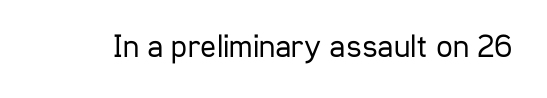
The image shows 33 px regular-weight, condensed sans-serif type, upright; set normal letter spacing, not underlined; low stroke contrast and a medium x-height.
